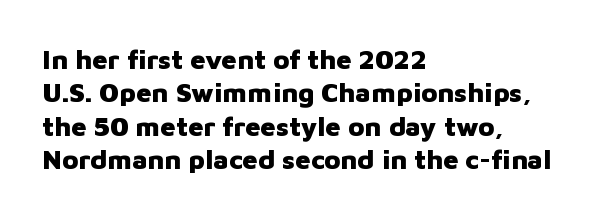
Q: Is the text bold? A: Yes.
Q: Is the text italic (slanted)? A: No, it is upright.
Q: Is the text underlined? A: No.
Q: How is the paragraph aligned? A: Left-aligned.
Q: Is the spacing between letters normal or unusually wide? A: Normal.
